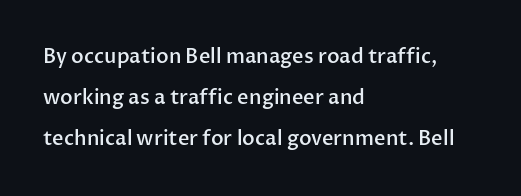
The image shows 20 px text type, upright; set left-aligned, loose line spacing (2.05x), normal letter spacing, not underlined.
